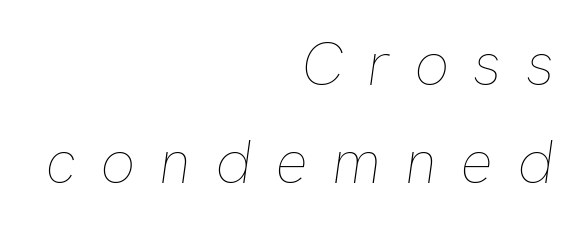
Q: Is the text bold? A: No.
Q: Is the text italic (slanted)? A: Yes, it leans right by about 8 degrees.
Q: Is the text underlined? A: No.
Q: How is the paragraph aligned? A: Right-aligned.
Q: Is the spacing between letters normal or unusually wide? A: Unusually wide.
Q: Is the spacing between lines tight, normal or loose? A: Normal.
Q: Width (condensed, normal, or wide)? A: Normal.
Q: Stroke contrast? A: Low.
Q: x-height? A: Medium.
Q: Monospaced? A: No.
